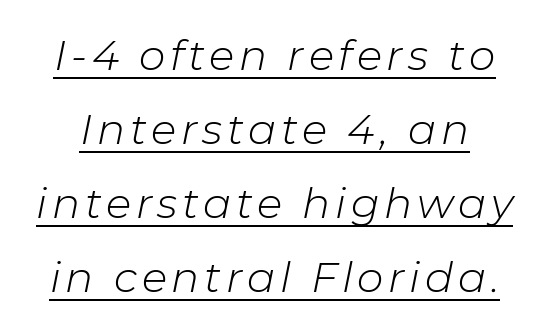
These lines were composed using italics. Stems here are at most as thick as an everyday book face. The sample's only ornament is a line tracing under the words. Each letter keeps its own natural width here, so spacing adapts to shape.
